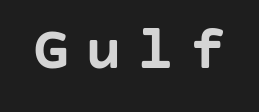
Each letter's strokes conclude bluntly, with no projecting serifs. Here the glyphs are tracked loosely, breaking word shapes into spaced letters. Heft: maximum for text — a bold. Every character sits straight up, as roman type does.
